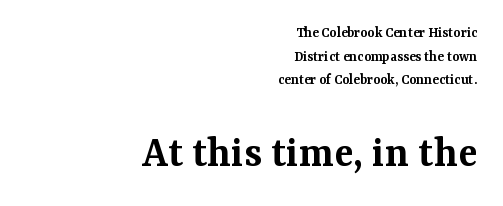
The image shows 45 px semibold serif type, upright; set right-aligned, normal line spacing (1.58x), normal letter spacing, not underlined; the second (bottom) block is 3.0x larger; medium stroke contrast and a medium x-height.
